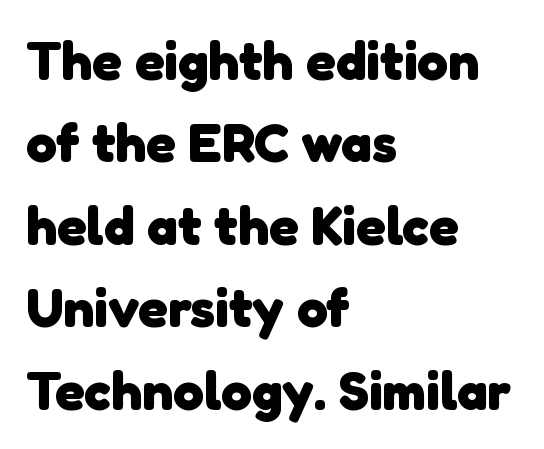
The image shows 55 px heavy sans-serif type; set left-aligned, normal line spacing (1.5x), normal letter spacing, not underlined; low stroke contrast and a medium x-height.
